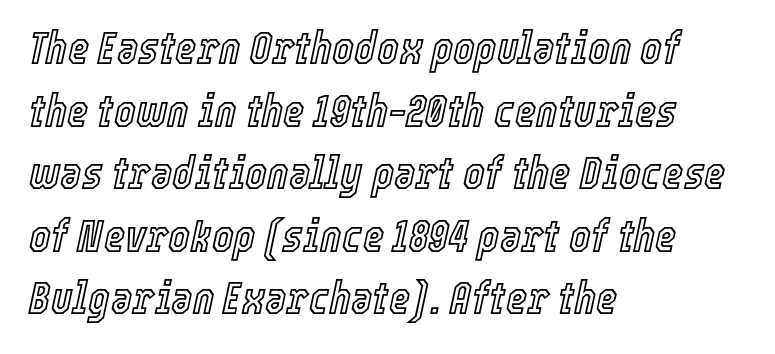
Is this a fixed-width face? No — the glyphs have proportional, varying widths. This sample is left-justified, so line endings fall wherever the words run out. This is oblique type, the kind used for emphasis or titles. The specimen omits any rule beneath the text block's lines. Vertically, the passage feels balanced, rows spaced as you'd expect. These lines keep a tight, regular rhythm from letter to letter.
